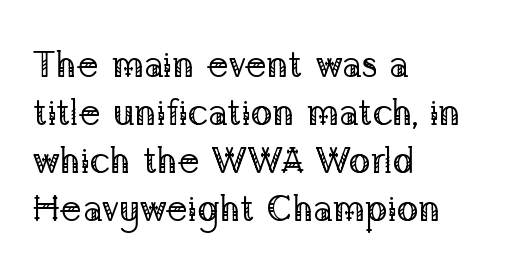
The glyphs in this specimen are seriffed. What's the leading like? Ordinary, nothing unusual. Tracking here is standard; glyphs follow each other at the usual distance. Vertical strokes here are truly vertical. These glyphs show unthickened strokes, regular width or finer.
